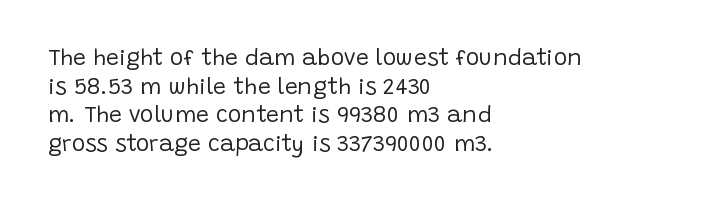
The image shows 23 px text type, upright; set left-aligned, normal line spacing (1.25x), normal letter spacing, not underlined.
